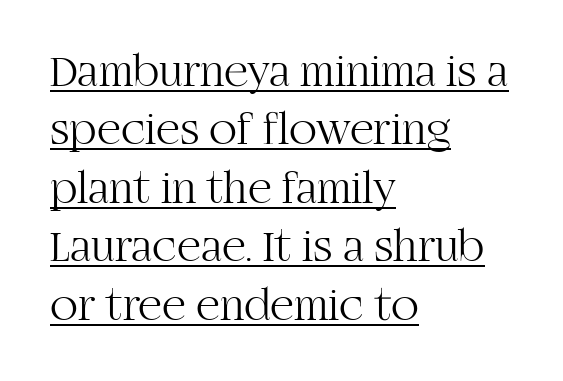
The image shows 46 px light serif type, upright; set left-aligned, normal line spacing (1.27x), normal letter spacing, underlined; high stroke contrast and a large x-height.
